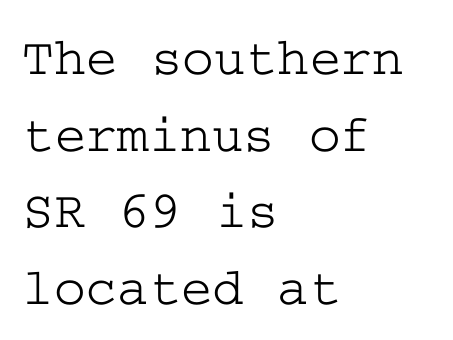
The image shows 54 px wide serif type, upright; set left-aligned, normal line spacing (1.42x), normal letter spacing, not underlined; low stroke contrast and a medium x-height.
